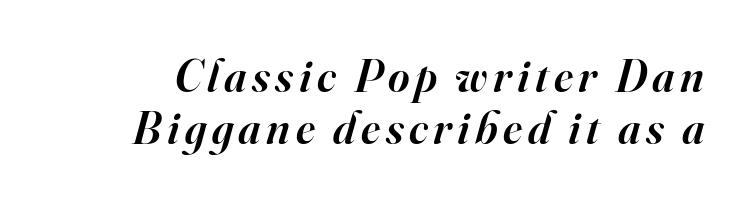
The image shows 46 px semibold serif type, italic (leaning right); set tight line spacing (1.13x), not underlined; high stroke contrast and a small x-height.
